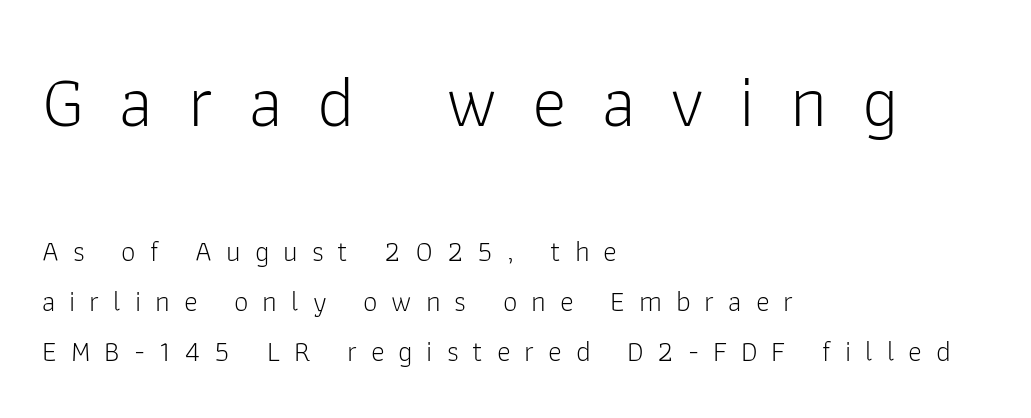
Between these two stacked blocks, the higher one wins on size. Anything drawn beneath the words? Only blank space. Letterform terminals end flat and unadorned throughout the passage. Posture: vertical.
